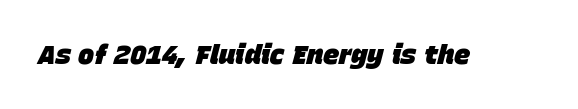
The type is set solid horizontally, with unmodified tracking. Thick stems and heavy bowls — unmistakably bold. Yep, that's italic — everything's leaning. The strip under each line holds only bare page.
